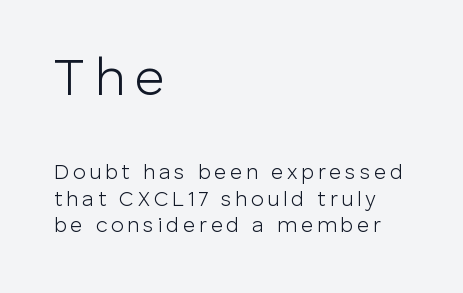
{"serif": "no", "italic": "no", "bold": "no", "weight": "light", "width": "normal", "stroke_contrast": "low", "x_height": "medium", "monospaced": "no", "underline": "no", "align": "left", "line_spacing": "normal", "line_spacing_ratio": 1.26, "larger_block": "first", "size_ratio": 2.52, "glyph_px": 53}
